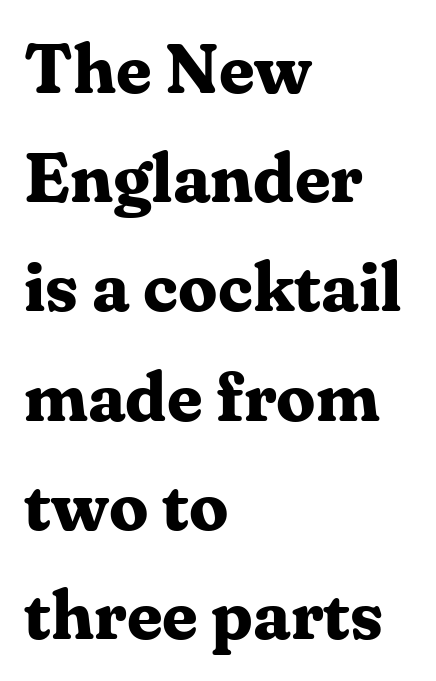
Q: Is the text bold? A: Yes.
Q: Is the text italic (slanted)? A: No, it is upright.
Q: Is the typeface a serif or a sans-serif typeface? A: Serif.
Q: Is the text underlined? A: No.
Q: How is the paragraph aligned? A: Left-aligned.
Q: Is the spacing between letters normal or unusually wide? A: Normal.
Q: Is the spacing between lines tight, normal or loose? A: Normal.
Q: Width (condensed, normal, or wide)? A: Normal.
Q: Stroke contrast? A: Medium.
Q: x-height? A: Medium.
Q: Monospaced? A: No.
